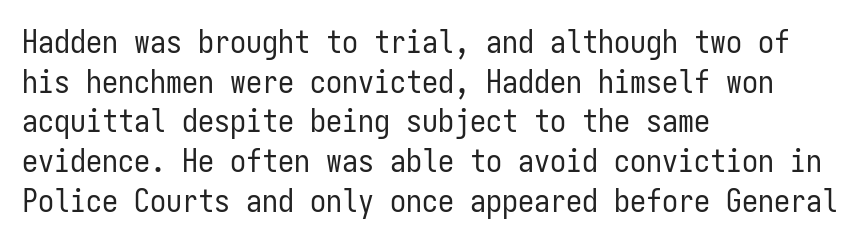
{"serif": "no", "italic": "no", "bold": "no", "weight": "regular", "width": "condensed", "stroke_contrast": "low", "x_height": "medium", "monospaced": "yes", "underline": "no", "align": "left", "line_spacing_ratio": 1.24, "letter_spacing": "normal", "letter_spacing_em": 0.0, "glyph_px": 32}
